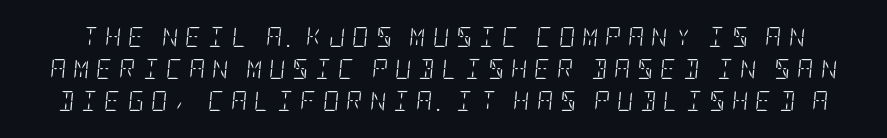
Weight class: somewhere from thin through regular. Reading down the column, the eye jumps a familiar distance to each next line. Here the glyphs are tracked loosely, breaking word shapes into spaced letters. These lines were composed using italics.
